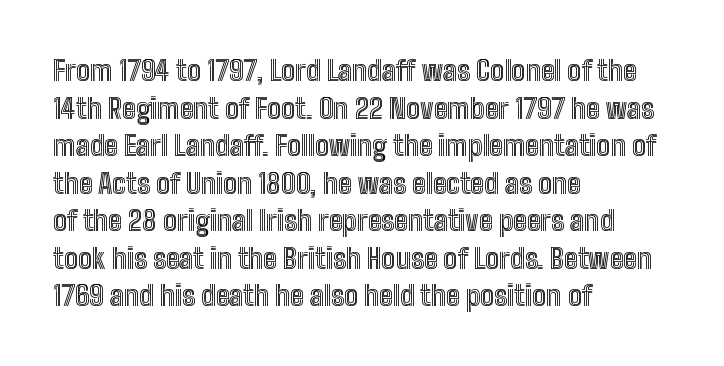
The image shows 28 px condensed type, upright; set left-aligned, normal line spacing (1.34x), normal letter spacing, not underlined; a medium x-height.
